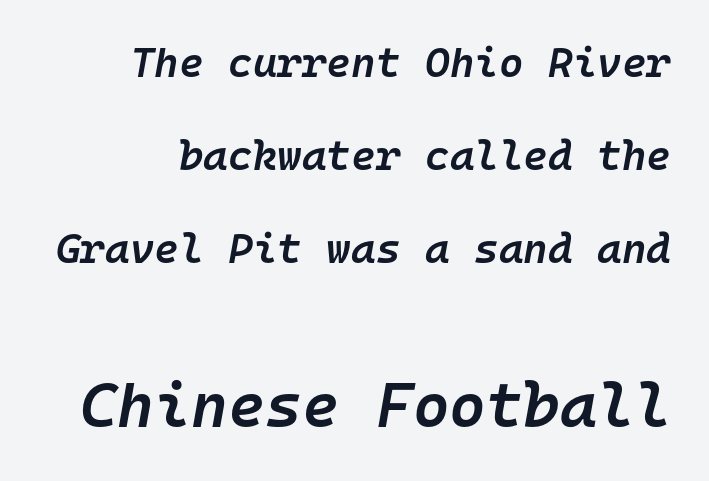
Q: Is the text bold? A: Semi-bold.
Q: Is the text italic (slanted)? A: Yes, it leans right by about 10 degrees.
Q: Is the text underlined? A: No.
Q: Is the spacing between letters normal or unusually wide? A: Normal.
Q: Is the spacing between lines tight, normal or loose? A: Loose.
Q: Which block of text is set in a larger size, the first (top) or the second (bottom)? A: The second (bottom) one.
Q: Width (condensed, normal, or wide)? A: Normal.
Q: Stroke contrast? A: Low.
Q: x-height? A: Medium.
Q: Monospaced? A: Yes.
